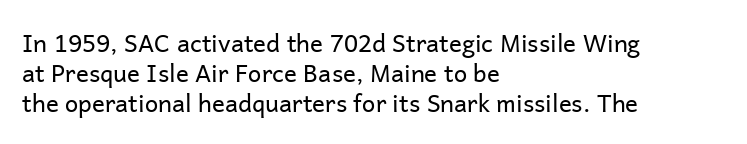
The image shows 24 px text type, upright; set left-aligned, normal line spacing (1.25x), normal letter spacing, not underlined.
